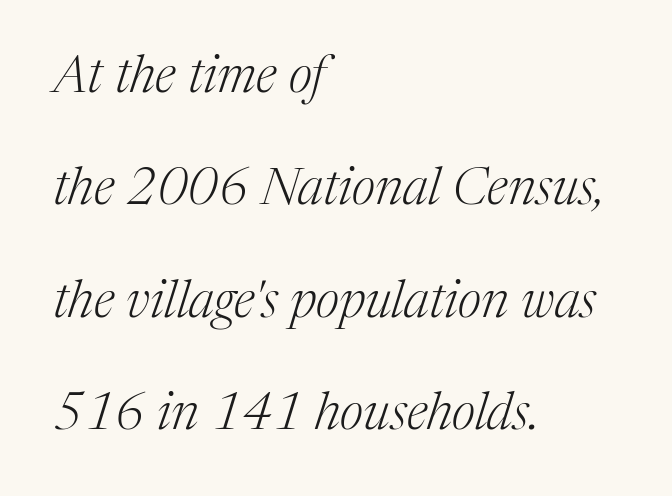
Q: Is the text bold? A: No.
Q: Is the text italic (slanted)? A: Yes, it leans right by about 17 degrees.
Q: Is the typeface a serif or a sans-serif typeface? A: Serif.
Q: Is the text underlined? A: No.
Q: How is the paragraph aligned? A: Left-aligned.
Q: Is the spacing between letters normal or unusually wide? A: Normal.
Q: Is the spacing between lines tight, normal or loose? A: Loose.
Q: Width (condensed, normal, or wide)? A: Normal.
Q: Stroke contrast? A: Medium.
Q: x-height? A: Medium.
Q: Monospaced? A: No.
